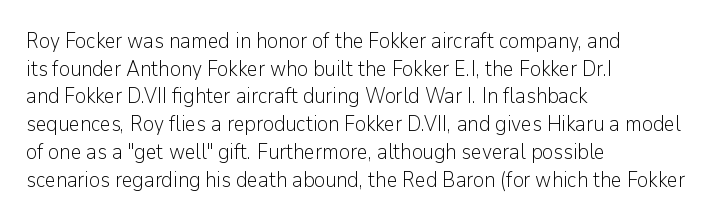
Q: Is the text bold? A: No.
Q: Is the text italic (slanted)? A: No, it is upright.
Q: Is the text underlined? A: No.
Q: How is the paragraph aligned? A: Left-aligned.
Q: Is the spacing between letters normal or unusually wide? A: Normal.
Q: Is the spacing between lines tight, normal or loose? A: Normal.
